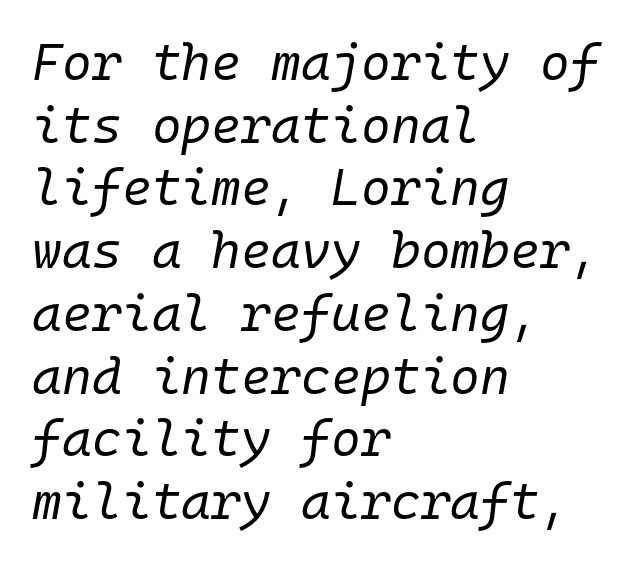
The image shows 51 px regular-weight type, italic (leaning right), monospaced; set left-aligned, line spacing 1.23x, normal letter spacing, not underlined; low stroke contrast and a medium x-height.
